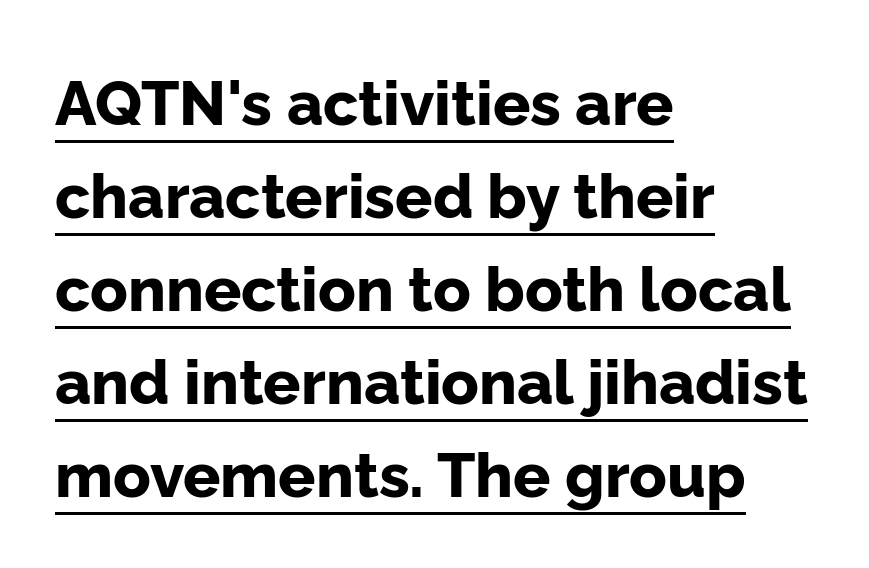
{"serif": "no", "italic": "no", "bold": "yes", "weight": "bold", "width": "normal", "stroke_contrast": "low", "x_height": "medium", "monospaced": "no", "underline": "yes", "align": "left", "line_spacing": "normal", "line_spacing_ratio": 1.5, "letter_spacing": "normal", "letter_spacing_em": 0.0, "glyph_px": 62}
